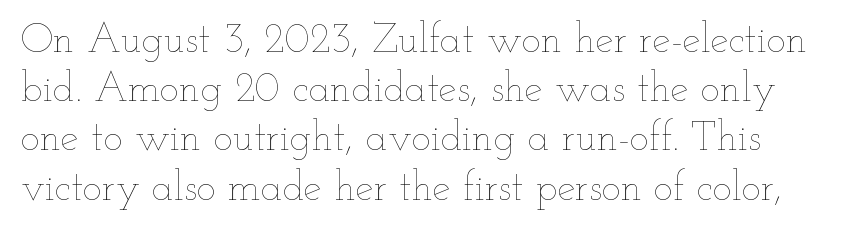
The letters sit at their default tracking, neither squeezed nor spread. No italicization has been applied; the sample stays upright. Compared with a typical body face, this is equally light or lighter still. A typesetter would call this proportional, since set widths differ per character. Glance below the letters and you will spot only blank space.
